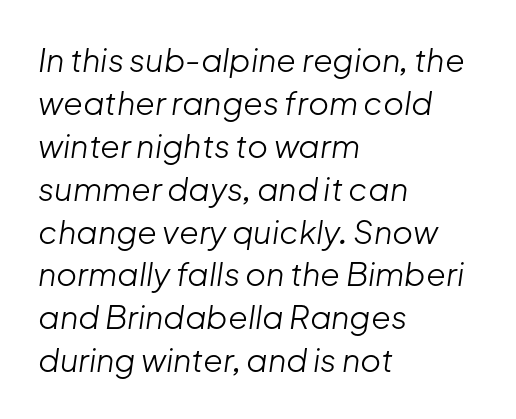
Q: Is the text bold? A: No.
Q: Is the text italic (slanted)? A: Yes, it leans right by about 8 degrees.
Q: Is the text underlined? A: No.
Q: How is the paragraph aligned? A: Left-aligned.
Q: Is the spacing between letters normal or unusually wide? A: Normal.
Q: Is the spacing between lines tight, normal or loose? A: Normal.
Q: Width (condensed, normal, or wide)? A: Normal.
Q: Stroke contrast? A: Low.
Q: x-height? A: Medium.
Q: Monospaced? A: No.
